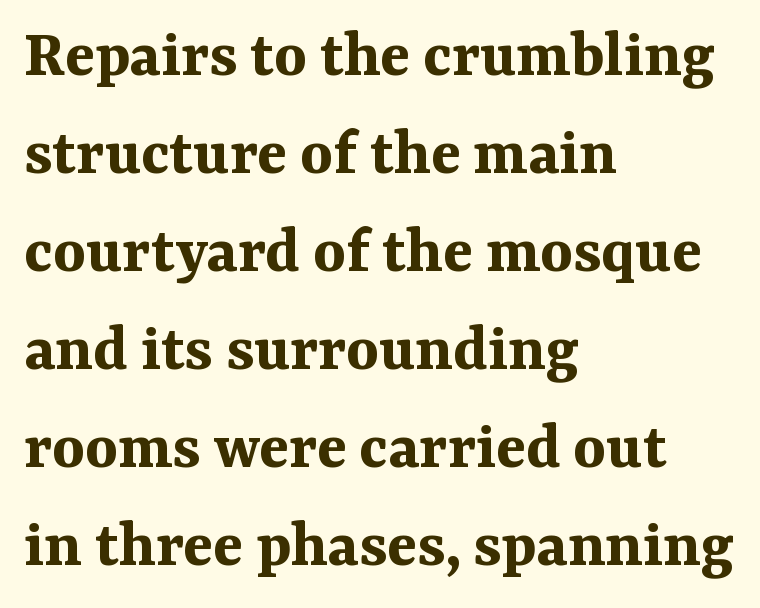
Whoever set this chose a conventional vertical rhythm. Just letters on the line, the space beneath them empty. The letters stand straight up with perfectly vertical stems. Looks like regular typesetting: each glyph gets only the width it needs. Nothing unusual about the tracking: characters are spaced as the font intends.
